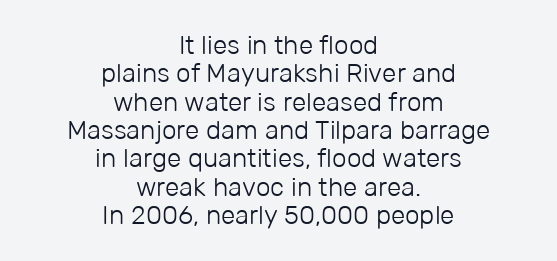
The image shows 26 px text type, upright; set centered, tight line spacing (1.09x), normal letter spacing, not underlined.
